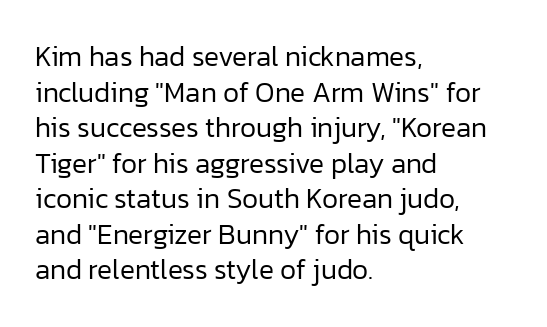
{"serif": "no", "italic": "no", "bold": "no", "weight": "regular", "width": "normal", "stroke_contrast": "low", "x_height": "medium", "monospaced": "no", "underline": "no", "align": "left", "line_spacing": "normal", "line_spacing_ratio": 1.27, "letter_spacing": "normal", "letter_spacing_em": 0.0, "glyph_px": 28}
